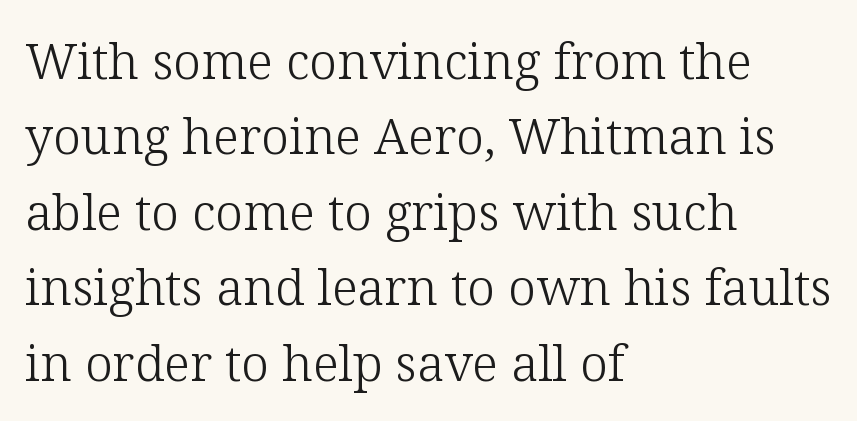
Unlike italic type, these characters show no tilt at all. Is this a sans? No — the strokes have serifs. This block has exactly the height ordinary leading produces. The zone under the glyphs is completely vacant. The letters advance in unequal steps, a hallmark of proportional type. The letterforms sit at book weight or below.
